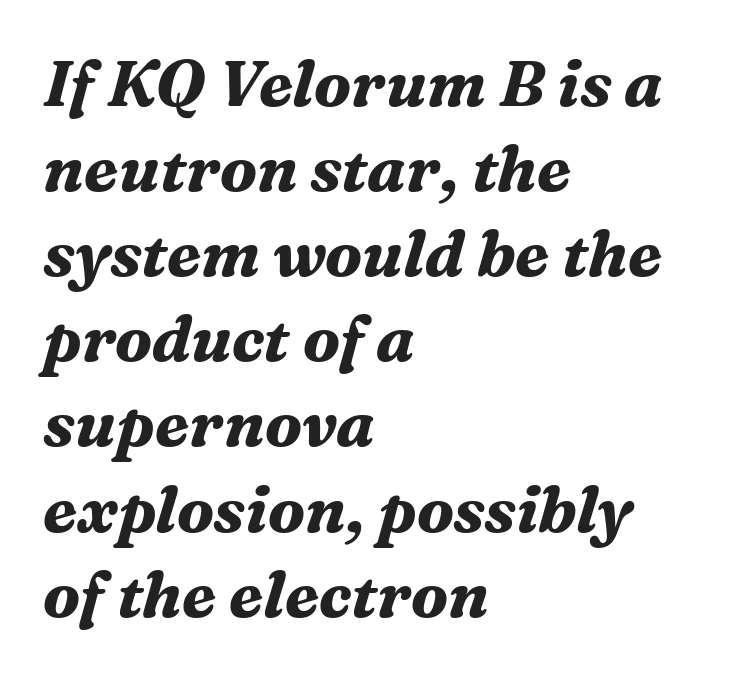
Notice how the passage keeps a crisp vertical edge on the left only. I'd describe the lettering as bold — thick and assertive. Is there much room between lines? A standard amount, neither cramped nor airy. A bare baseline throughout the passage.
